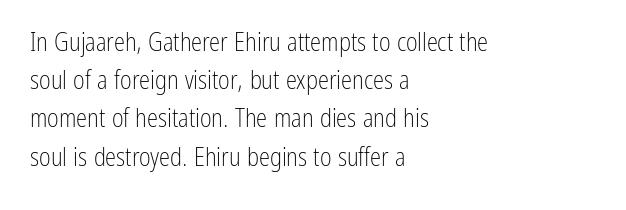
{"italic": "no", "bold": "no", "underline": "no", "align": "left", "line_spacing": "normal", "line_spacing_ratio": 1.53, "letter_spacing": "normal", "letter_spacing_em": 0.0, "glyph_px": 25}
